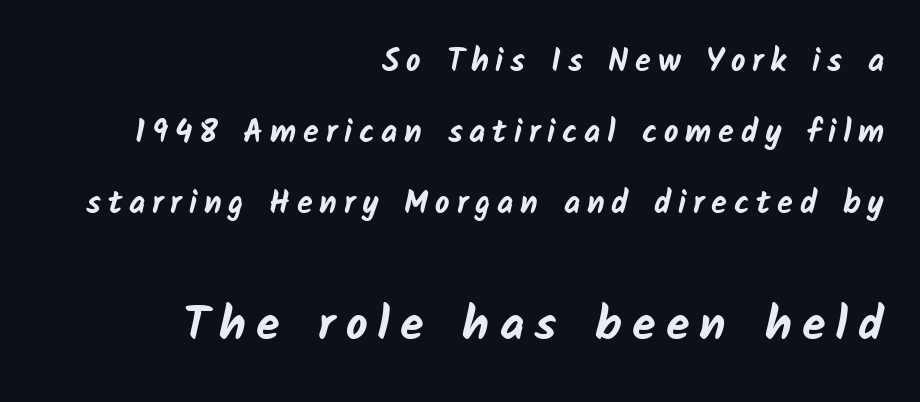
Q: Is the text bold? A: Yes.
Q: Is the typeface a serif or a sans-serif typeface? A: Sans-serif.
Q: Is the text underlined? A: No.
Q: How is the paragraph aligned? A: Right-aligned.
Q: Is the spacing between letters normal or unusually wide? A: Unusually wide.
Q: Is the spacing between lines tight, normal or loose? A: Loose.
Q: Which block of text is set in a larger size, the first (top) or the second (bottom)? A: The second (bottom) one.
Q: Width (condensed, normal, or wide)? A: Normal.
Q: Stroke contrast? A: Low.
Q: x-height? A: Medium.
Q: Monospaced? A: No.
